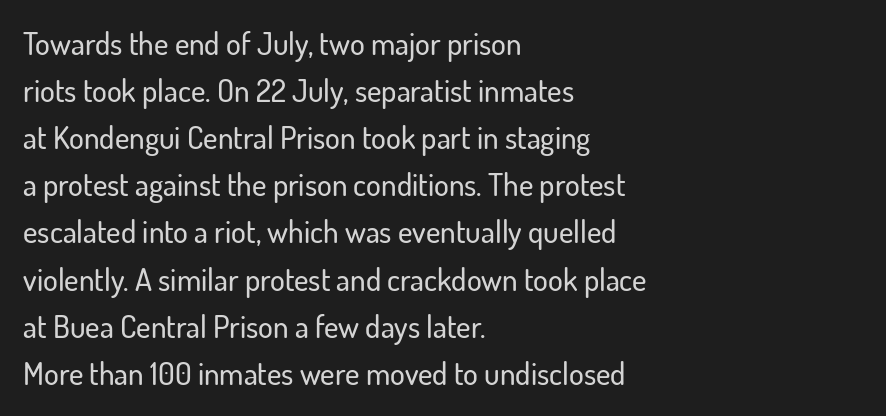
These lines keep a tight, regular rhythm from letter to letter. Varying glyph widths throughout — classic text-font behaviour. The foot of each line stays bare and open. One glance says typical: line gaps are just what's usual.
